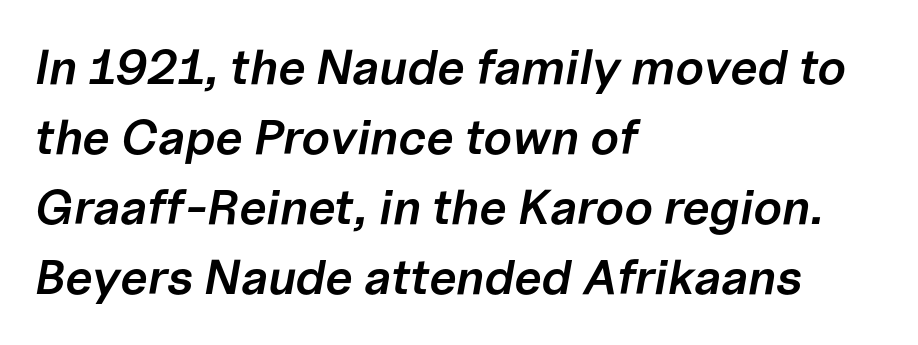
The image shows 49 px semibold type, italic (leaning right); set left-aligned, normal line spacing (1.43x), normal letter spacing, not underlined; low stroke contrast and a medium x-height.
